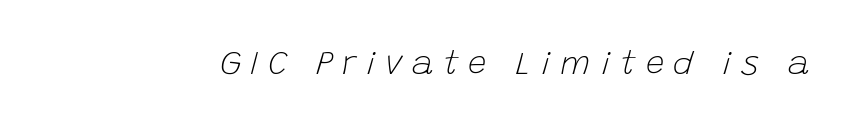
{"italic": "yes", "lean": "right", "slant_degrees": 15, "bold": "no", "weight": "light", "width": "normal", "stroke_contrast": "low", "x_height": "large", "monospaced": "no", "underline": "no", "letter_spacing": "wide", "letter_spacing_em": 0.29, "glyph_px": 33}
